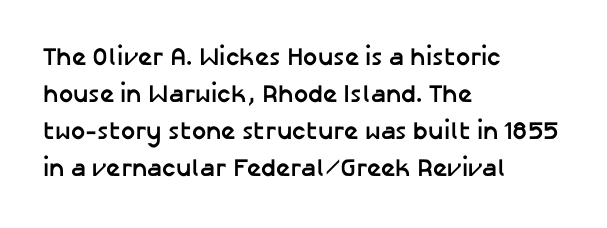
{"italic": "no", "bold": "yes", "underline": "no", "align": "left", "line_spacing": "normal", "line_spacing_ratio": 1.48, "letter_spacing": "normal", "letter_spacing_em": 0.0, "glyph_px": 25}
